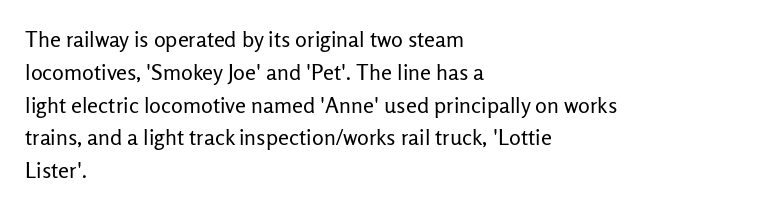
Descender tails drop into unmarked territory. Vertically, the passage feels balanced, rows spaced as you'd expect. The typesetter chose a ragged-right arrangement here. The typography opts for an upright posture over an oblique one. The rendering keeps characters at their native spacing. Stroke mass is kept to a normal reading level or below.
